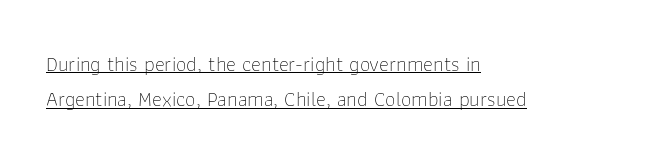
Teacher's note: observe the even left margin — that is flush-left alignment. Underline: present. The lettering holds an erect, upright posture throughout. The weight would be labelled regular, book, light, or lighter still.
